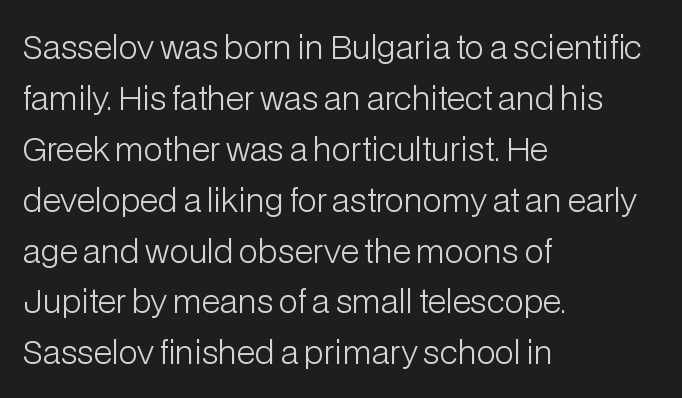
Letter spacing: default. The passage shown stacks its lines at a standard gap. Regarding serifs, this sample does without them. Caption: multi-line text, flush left, ragged right. The passage shown is typed in a proportional face where columns would drift.
